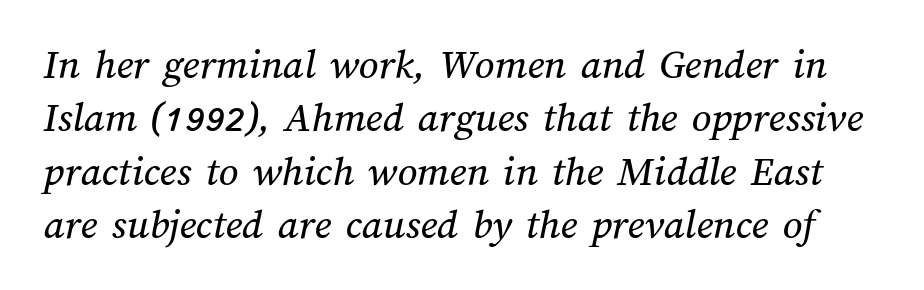
{"width": "normal", "stroke_contrast": "medium", "x_height": "medium", "monospaced": "no", "underline": "no", "line_spacing_ratio": 1.24, "letter_spacing": "normal", "letter_spacing_em": 0.0, "glyph_px": 43}
